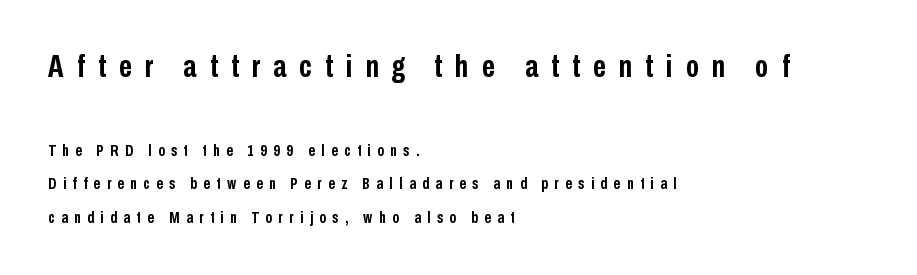
Q: Is the text bold? A: Yes.
Q: Is the text italic (slanted)? A: No, it is upright.
Q: Is the typeface a serif or a sans-serif typeface? A: Sans-serif.
Q: Is the text underlined? A: No.
Q: How is the paragraph aligned? A: Left-aligned.
Q: Is the spacing between letters normal or unusually wide? A: Unusually wide.
Q: Is the spacing between lines tight, normal or loose? A: Loose.
Q: Which block of text is set in a larger size, the first (top) or the second (bottom)? A: The first (top) one.
Q: Width (condensed, normal, or wide)? A: Condensed.
Q: Stroke contrast? A: Low.
Q: x-height? A: Medium.
Q: Monospaced? A: No.
